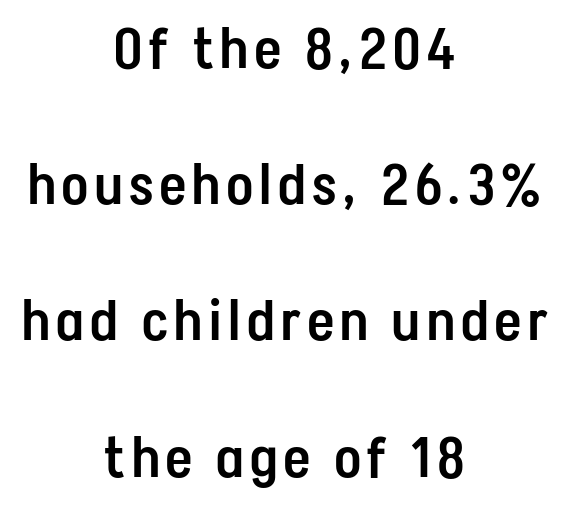
The image shows 57 px semibold, condensed sans-serif type, upright; set centered, loose line spacing (2.39x), not underlined; low stroke contrast and a medium x-height.
